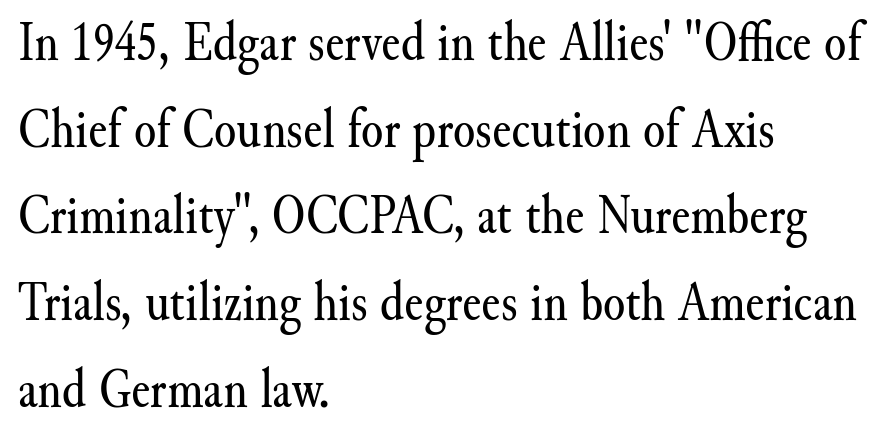
The line texture is even and compact thanks to regular tracking. The letters carry serifs — small finishing strokes at the ends of their stems. Check the space under the baseline: it is left empty. The lettering stays uniformly vertical, giving the passage a roman look. The font is comparable to plain body text, perhaps lighter. Compared with typical paragraphs, the rows here are spaced about the same.
